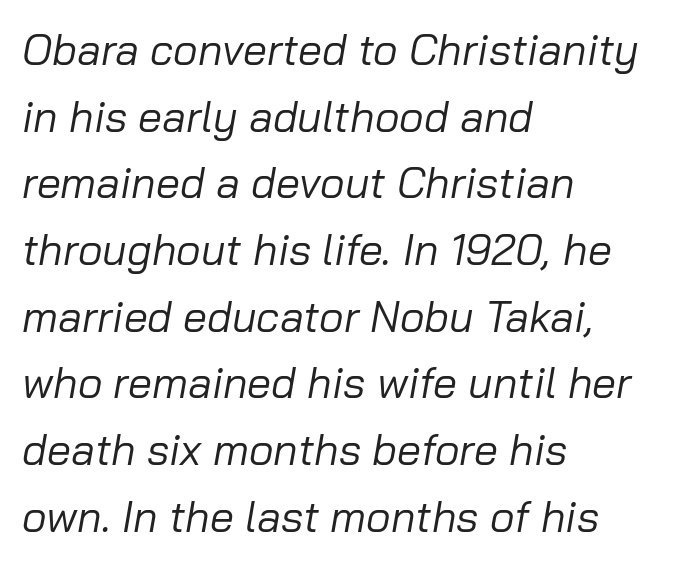
Q: Is the text bold? A: No.
Q: Is the text italic (slanted)? A: Yes, it leans right by about 10 degrees.
Q: Is the text underlined? A: No.
Q: How is the paragraph aligned? A: Left-aligned.
Q: Is the spacing between letters normal or unusually wide? A: Normal.
Q: Is the spacing between lines tight, normal or loose? A: Normal.
Q: Width (condensed, normal, or wide)? A: Normal.
Q: Stroke contrast? A: Low.
Q: x-height? A: Medium.
Q: Monospaced? A: No.
